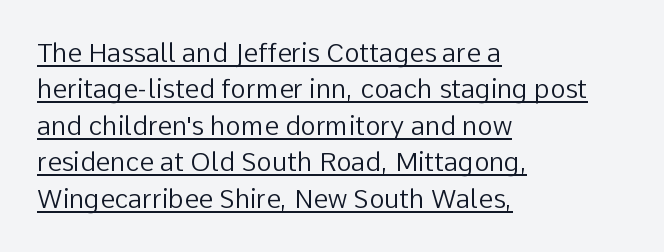
Where is the straight margin? On the left. Rows of type keep a routine distance in the vertical direction. Counters stay open thanks to moderate or lighter strokes. This sample uses an upright cut, with every glyph sitting square on the baseline.
